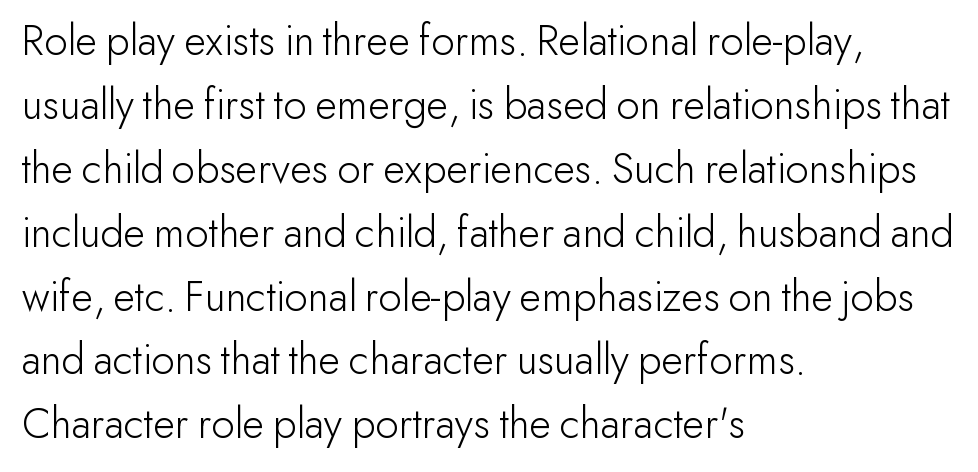
The image shows 45 px light sans-serif type, upright; set left-aligned, normal line spacing (1.42x), normal letter spacing, not underlined; low stroke contrast and a small x-height.
